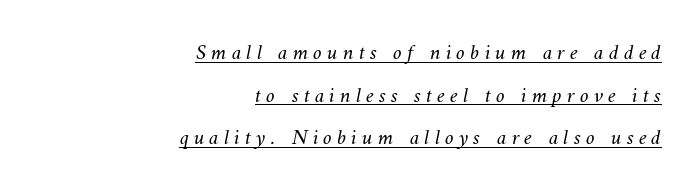
Q: Is the text bold? A: No.
Q: Is the text underlined? A: Yes.
Q: How is the paragraph aligned? A: Right-aligned.
Q: Is the spacing between letters normal or unusually wide? A: Unusually wide.
Q: Is the spacing between lines tight, normal or loose? A: Loose.
